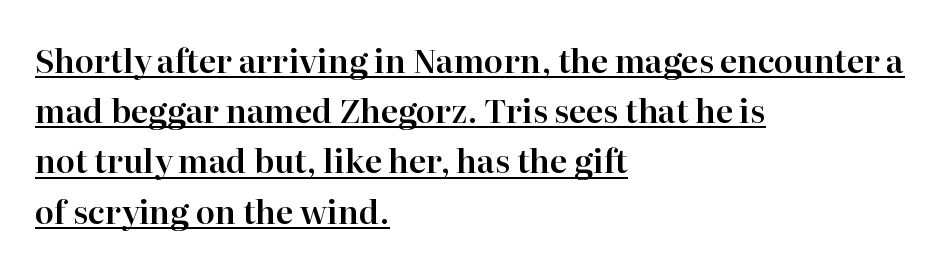
Q: Is the text italic (slanted)? A: No, it is upright.
Q: Is the typeface a serif or a sans-serif typeface? A: Serif.
Q: Is the text underlined? A: Yes.
Q: How is the paragraph aligned? A: Left-aligned.
Q: Is the spacing between letters normal or unusually wide? A: Normal.
Q: Is the spacing between lines tight, normal or loose? A: Normal.
Q: Width (condensed, normal, or wide)? A: Normal.
Q: Stroke contrast? A: High.
Q: x-height? A: Medium.
Q: Monospaced? A: No.
